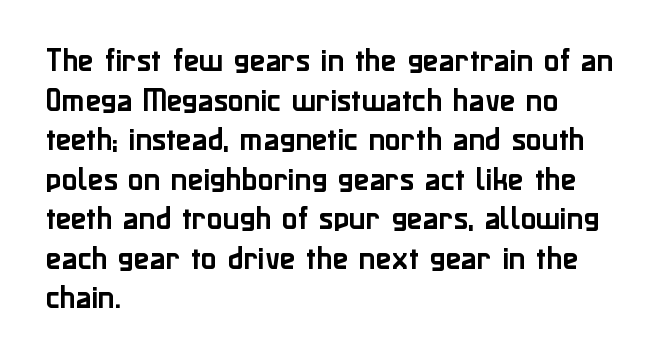
Q: Is the text italic (slanted)? A: No, it is upright.
Q: Is the text underlined? A: No.
Q: How is the paragraph aligned? A: Left-aligned.
Q: Is the spacing between letters normal or unusually wide? A: Normal.
Q: Is the spacing between lines tight, normal or loose? A: Normal.
